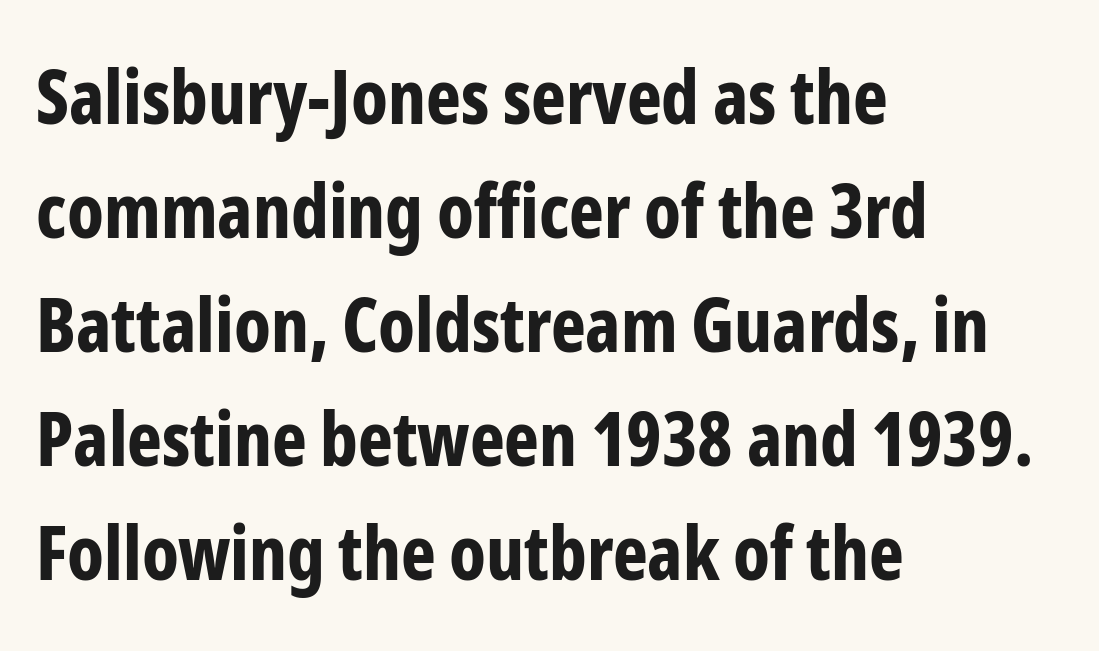
The image shows 74 px bold, condensed sans-serif type, upright; set left-aligned, normal line spacing (1.54x), normal letter spacing, not underlined; low stroke contrast and a medium x-height.
